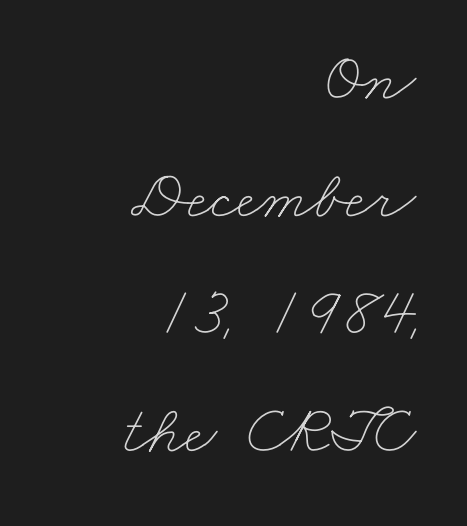
Q: Is the text bold? A: No.
Q: Is the text underlined? A: No.
Q: How is the paragraph aligned? A: Right-aligned.
Q: Is the spacing between letters normal or unusually wide? A: Normal.
Q: Is the spacing between lines tight, normal or loose? A: Normal.
Q: Width (condensed, normal, or wide)? A: Wide.
Q: Stroke contrast? A: Low.
Q: x-height? A: Small.
Q: Monospaced? A: No.
